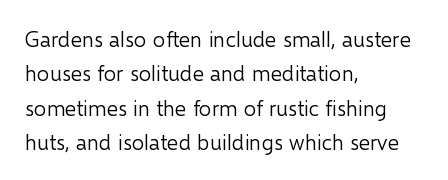
Q: Is the text bold? A: No.
Q: Is the text italic (slanted)? A: No, it is upright.
Q: Is the text underlined? A: No.
Q: How is the paragraph aligned? A: Left-aligned.
Q: Is the spacing between letters normal or unusually wide? A: Normal.
Q: Is the spacing between lines tight, normal or loose? A: Normal.
